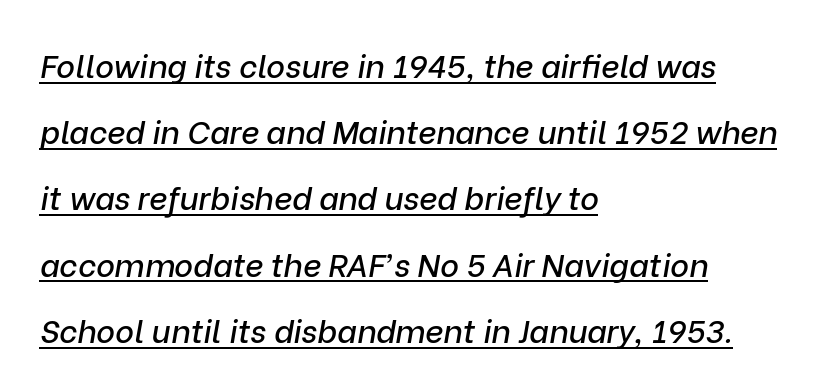
Q: Is the text italic (slanted)? A: Yes, it leans right by about 9 degrees.
Q: Is the text underlined? A: Yes.
Q: How is the paragraph aligned? A: Left-aligned.
Q: Is the spacing between letters normal or unusually wide? A: Normal.
Q: Is the spacing between lines tight, normal or loose? A: Loose.
Q: Width (condensed, normal, or wide)? A: Normal.
Q: Stroke contrast? A: Low.
Q: x-height? A: Medium.
Q: Monospaced? A: No.
